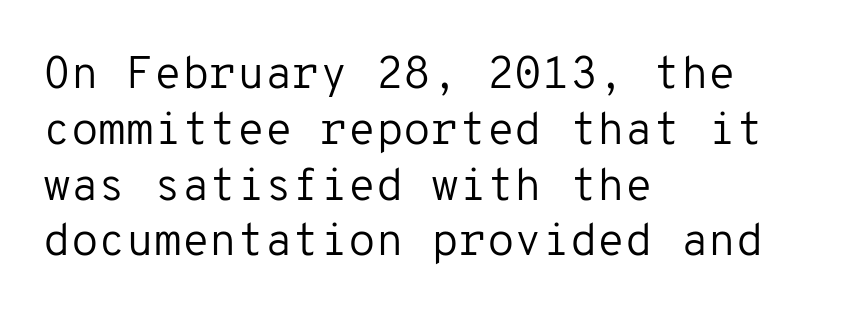
Q: Is the text bold? A: No.
Q: Is the text italic (slanted)? A: No, it is upright.
Q: Is the typeface a serif or a sans-serif typeface? A: Sans-serif.
Q: Is the text underlined? A: No.
Q: How is the paragraph aligned? A: Left-aligned.
Q: Is the spacing between letters normal or unusually wide? A: Normal.
Q: Width (condensed, normal, or wide)? A: Normal.
Q: Stroke contrast? A: Low.
Q: x-height? A: Medium.
Q: Monospaced? A: Yes.
